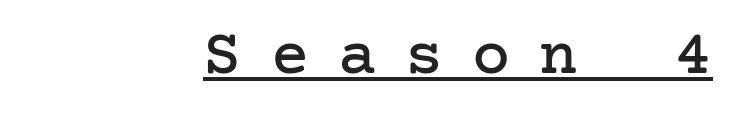
{"serif": "yes", "italic": "no", "width": "normal", "stroke_contrast": "low", "x_height": "medium", "underline": "yes", "align": "right", "letter_spacing": "wide", "letter_spacing_em": 0.45, "glyph_px": 64}
